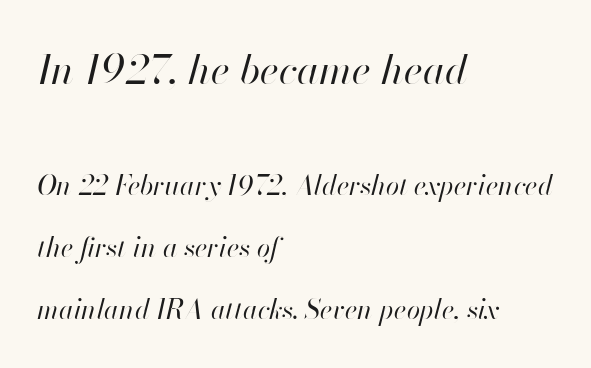
Q: Is the text bold? A: No.
Q: Is the text italic (slanted)? A: Yes, it leans right by about 13 degrees.
Q: Is the text underlined? A: No.
Q: How is the paragraph aligned? A: Left-aligned.
Q: Is the spacing between letters normal or unusually wide? A: Normal.
Q: Is the spacing between lines tight, normal or loose? A: Loose.
Q: Which block of text is set in a larger size, the first (top) or the second (bottom)? A: The first (top) one.
Q: Width (condensed, normal, or wide)? A: Normal.
Q: Stroke contrast? A: High.
Q: x-height? A: Small.
Q: Monospaced? A: No.
